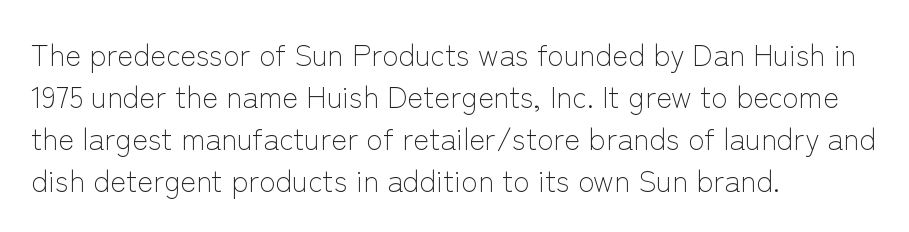
Q: Is the text bold? A: No.
Q: Is the text italic (slanted)? A: No, it is upright.
Q: Is the typeface a serif or a sans-serif typeface? A: Sans-serif.
Q: Is the text underlined? A: No.
Q: How is the paragraph aligned? A: Left-aligned.
Q: Is the spacing between letters normal or unusually wide? A: Normal.
Q: Is the spacing between lines tight, normal or loose? A: Normal.
Q: Width (condensed, normal, or wide)? A: Normal.
Q: Stroke contrast? A: Low.
Q: x-height? A: Medium.
Q: Monospaced? A: No.
